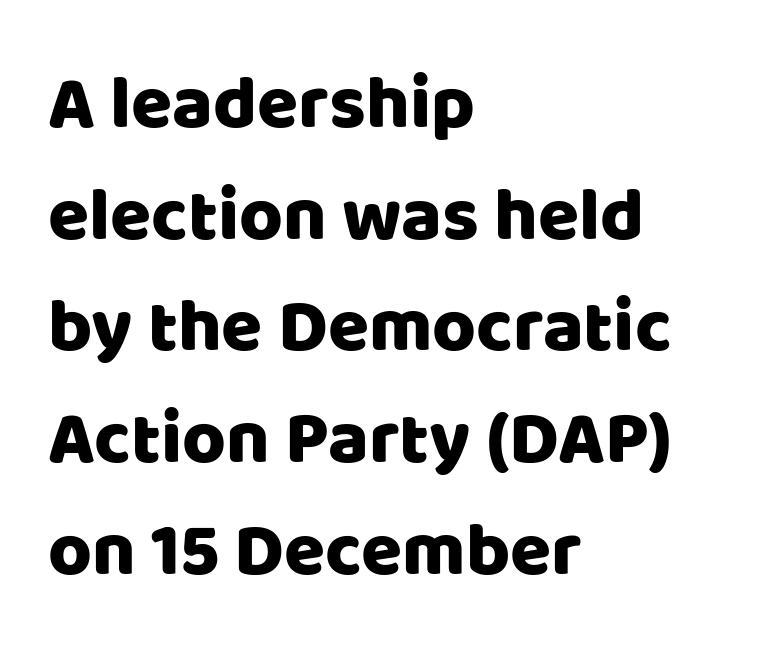
Q: Is the text italic (slanted)? A: No, it is upright.
Q: Is the typeface a serif or a sans-serif typeface? A: Sans-serif.
Q: Is the text underlined? A: No.
Q: How is the paragraph aligned? A: Left-aligned.
Q: Is the spacing between letters normal or unusually wide? A: Normal.
Q: Is the spacing between lines tight, normal or loose? A: Normal.
Q: Width (condensed, normal, or wide)? A: Normal.
Q: Stroke contrast? A: Low.
Q: x-height? A: Large.
Q: Monospaced? A: No.
